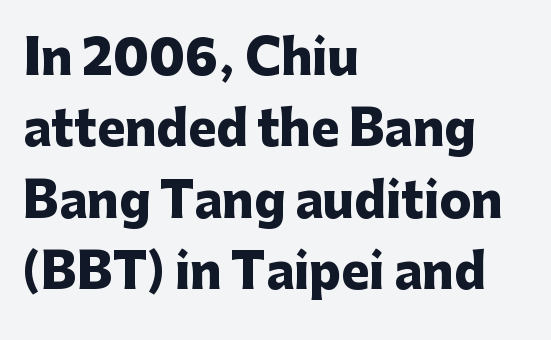
In CSS terms this would be text-align: left. Typographically, this falls in the sans-serif category. The rows are spaced the way most documents space them. No extra tracking has been applied to these lines. Only glyphs here, with clear space below each row. The typesetting leans heavy: a genuine bold.
